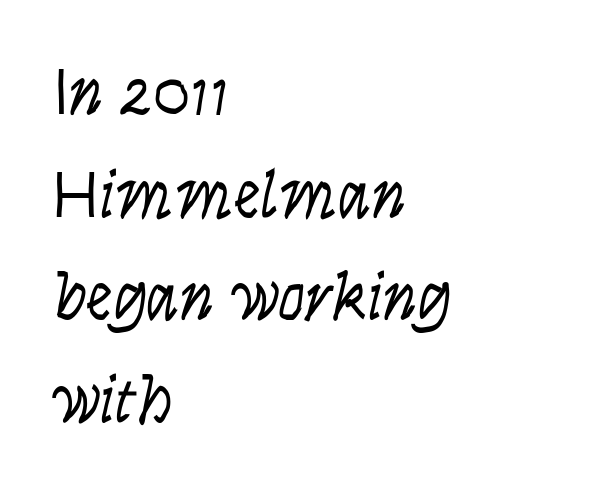
Unlike a traditional serif, this face leaves its strokes unadorned. Standard letterfit; no display-style spreading of the glyphs. Counters stay open thanks to moderate or lighter strokes. The lines in this sample share a left origin and differ only in where they stop. The leading is moderate, giving the passage an even texture. Spacing verdict: proportional, widths tailored to each character.
